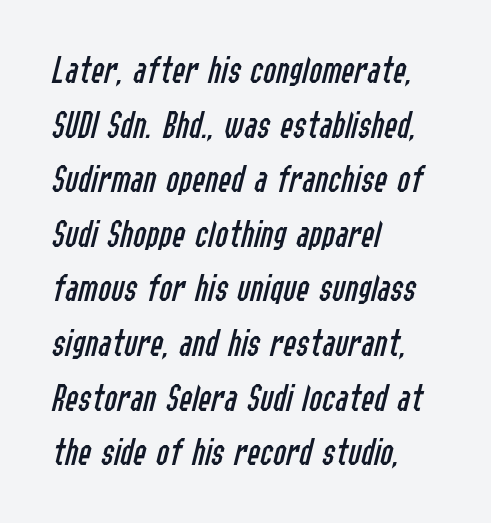
A clean baseline with only descenders dipping below it. The characters are drawn with everyday or finer stroke widths. The lines are quadded left. The type is set solid horizontally, with unmodified tracking. Varying glyph widths throughout — classic text-font behaviour. Emphasis-style slanted type is in use.
